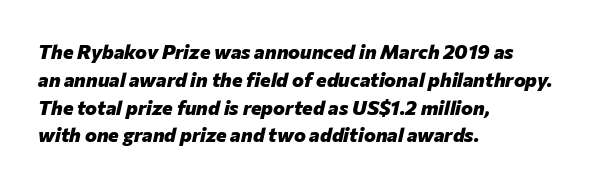
The specimen reads as italic at a glance. The characters look thick and weighty, a clear bold. Is the block centered? No — it sits flush against the left margin. Rule under the text: the space is simply empty. Notice how descenders clear the ascenders below comfortably — that's standard leading.
